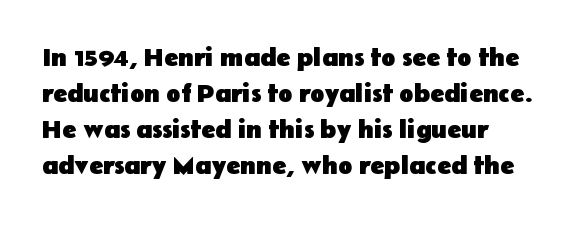
Notice how the stems are strictly vertical — no italics here. Each row of text sits above clean, open space. The passage shown has conventional tracking throughout. Notice how thick the strokes are: this is what a full bold looks like. The passage shown stacks its lines at a standard gap.
